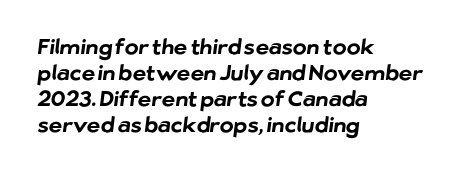
The image shows 21 px bold type; set left-aligned, line spacing 1.24x, normal letter spacing, not underlined.
